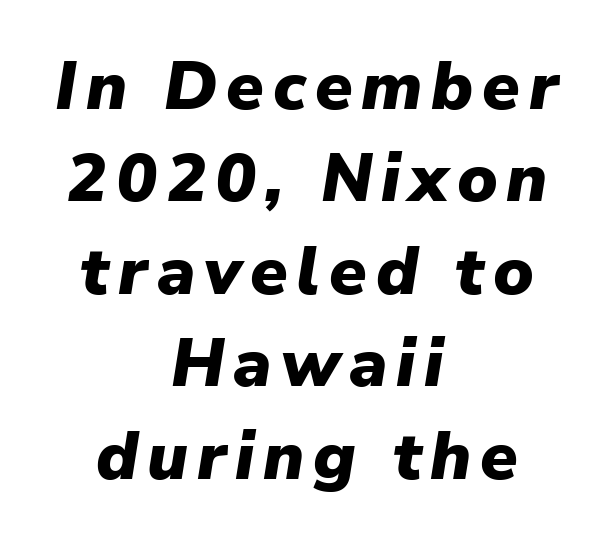
Q: Is the text bold? A: Yes.
Q: Is the text italic (slanted)? A: Yes, it leans right by about 9 degrees.
Q: Is the text underlined? A: No.
Q: How is the paragraph aligned? A: Centered.
Q: Is the spacing between lines tight, normal or loose? A: Normal.
Q: Width (condensed, normal, or wide)? A: Normal.
Q: Stroke contrast? A: Low.
Q: x-height? A: Medium.
Q: Monospaced? A: No.
